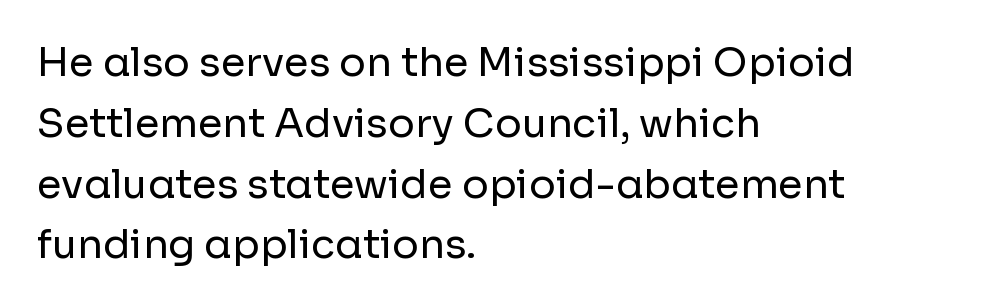
{"serif": "no", "italic": "no", "bold": "no", "weight": "regular", "width": "normal", "stroke_contrast": "low", "x_height": "medium", "monospaced": "no", "underline": "no", "align": "left", "line_spacing": "normal", "line_spacing_ratio": 1.52, "letter_spacing": "normal", "letter_spacing_em": 0.0, "glyph_px": 40}
